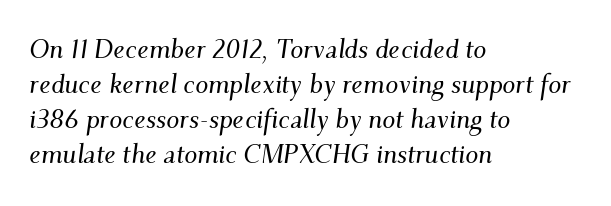
The image shows 26 px text type, italic (leaning right); set left-aligned, normal line spacing (1.35x), normal letter spacing, not underlined.
